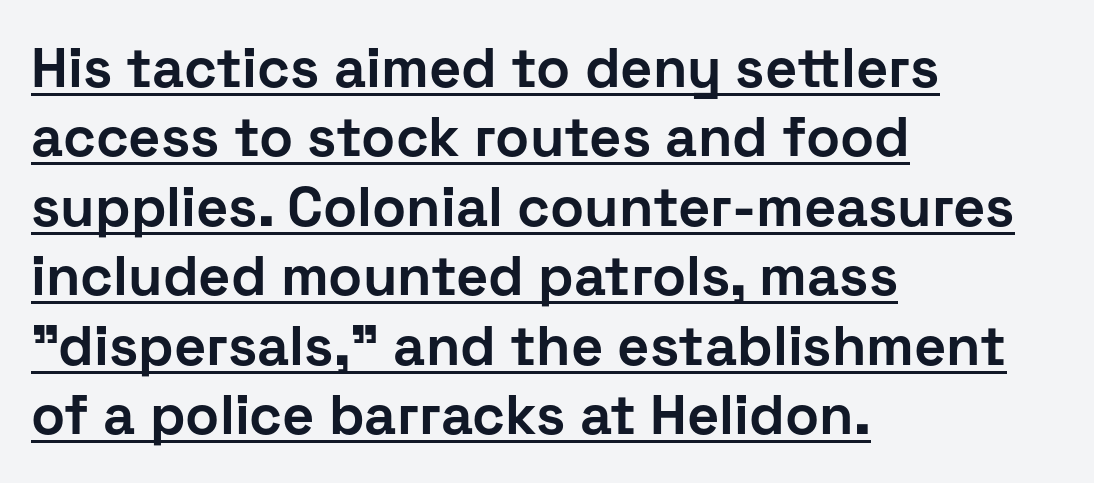
Q: Is the text bold? A: Yes.
Q: Is the text italic (slanted)? A: No, it is upright.
Q: Is the typeface a serif or a sans-serif typeface? A: Sans-serif.
Q: Is the text underlined? A: Yes.
Q: How is the paragraph aligned? A: Left-aligned.
Q: Is the spacing between letters normal or unusually wide? A: Normal.
Q: Width (condensed, normal, or wide)? A: Normal.
Q: Stroke contrast? A: Low.
Q: x-height? A: Medium.
Q: Monospaced? A: No.
